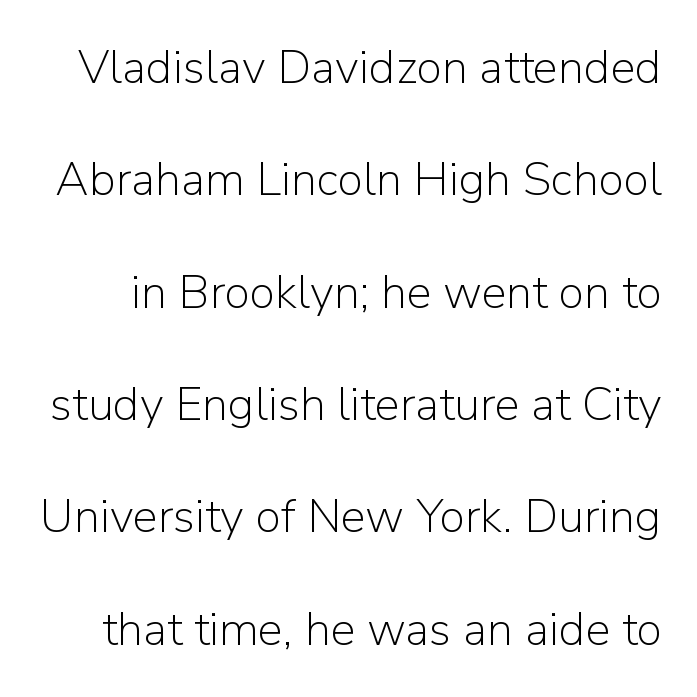
Is there any slant? The stems are plumb. Anything drawn beneath the words? Only blank space. Does the type have serifs? No, each stem ends abruptly. This is not heavy type; no bold has been used. Successive baselines arrive slowly, with a big drop between each. Inter-character spacing is left at the font's built-in metrics.
